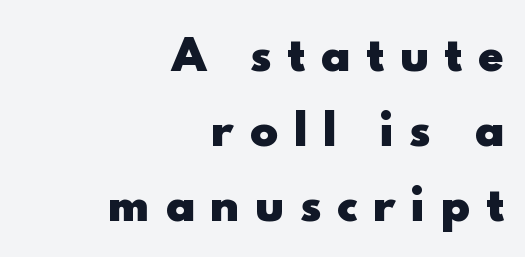
Words float on clear page, feet unadorned. Line endings align vertically; line beginnings do not. Think of a printed novel: that variable character pitch is what you see here. Examine the stroke ends and you'll find no serifs.
